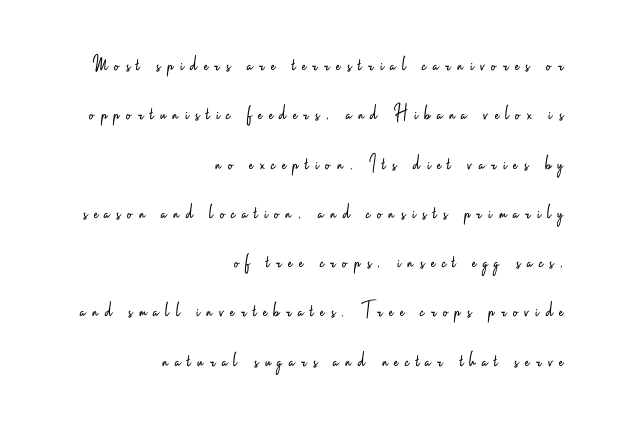
Q: Is the text bold? A: No.
Q: Is the text italic (slanted)? A: Yes.
Q: Is the text underlined? A: No.
Q: How is the paragraph aligned? A: Right-aligned.
Q: Is the spacing between letters normal or unusually wide? A: Unusually wide.
Q: Is the spacing between lines tight, normal or loose? A: Loose.
